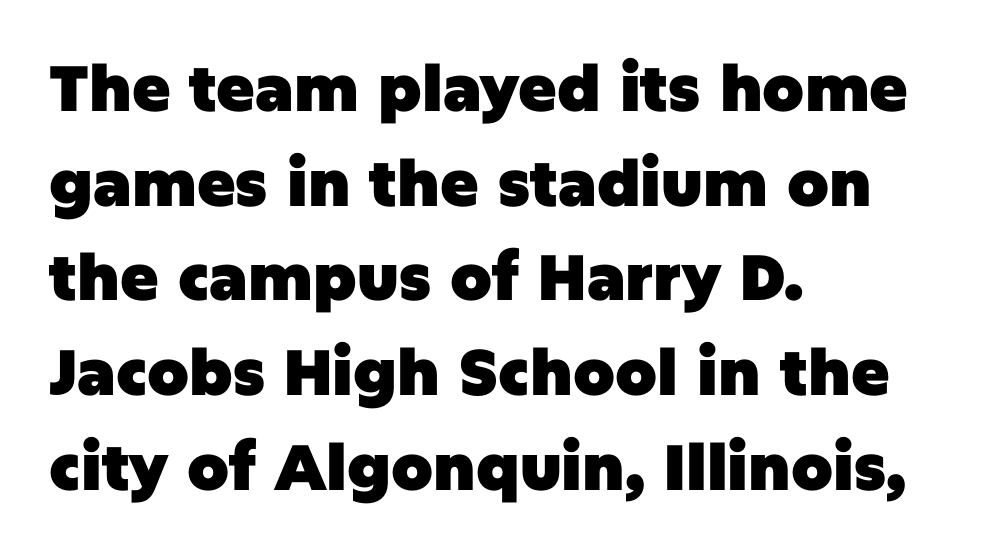
{"serif": "no", "italic": "no", "bold": "yes", "weight": "heavy", "width": "normal", "stroke_contrast": "low", "x_height": "large", "monospaced": "no", "underline": "no", "align": "left", "line_spacing": "normal", "line_spacing_ratio": 1.48, "letter_spacing": "normal", "letter_spacing_em": 0.0, "glyph_px": 64}
